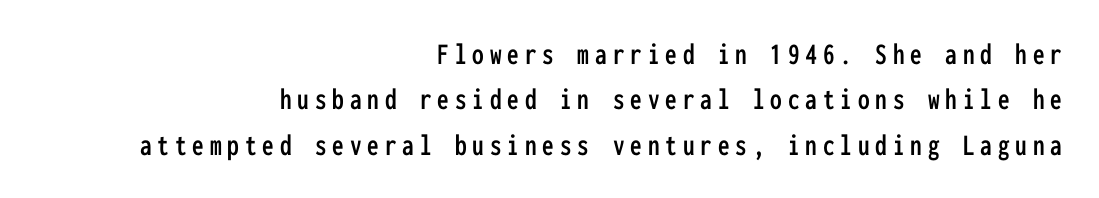
The image shows 31 px condensed sans-serif type, upright, monospaced; set right-aligned, normal line spacing (1.46x), not underlined; low stroke contrast and a medium x-height.
